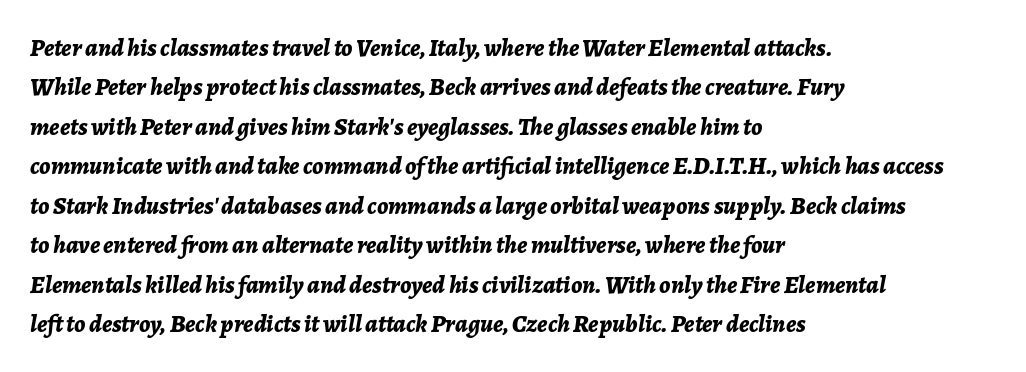
The tracking reads as untouched default to a designer's eye. The face used here has the dense, thick strokes of a bold. Glance below the letters and you will spot only blank space. The axis of the letterforms is tilted away from vertical. Short and long lines alike share a common starting point at left.
